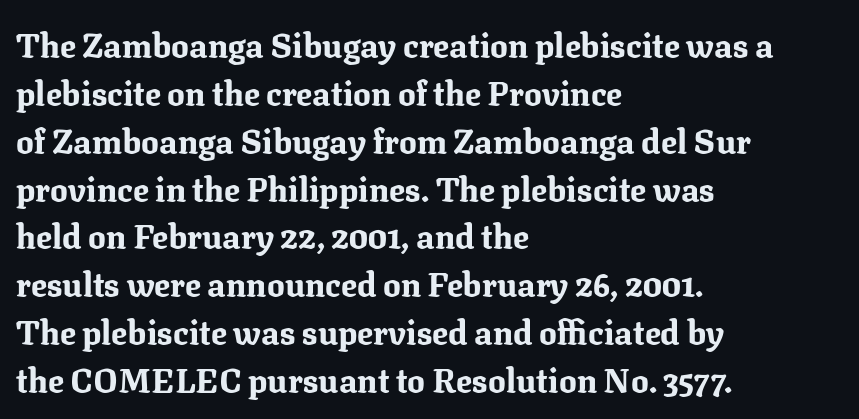
Q: Is the text bold? A: Yes.
Q: Is the text italic (slanted)? A: No, it is upright.
Q: Is the typeface a serif or a sans-serif typeface? A: Serif.
Q: Is the text underlined? A: No.
Q: How is the paragraph aligned? A: Left-aligned.
Q: Is the spacing between letters normal or unusually wide? A: Normal.
Q: Is the spacing between lines tight, normal or loose? A: Normal.
Q: Width (condensed, normal, or wide)? A: Normal.
Q: Stroke contrast? A: Medium.
Q: x-height? A: Medium.
Q: Monospaced? A: No.
